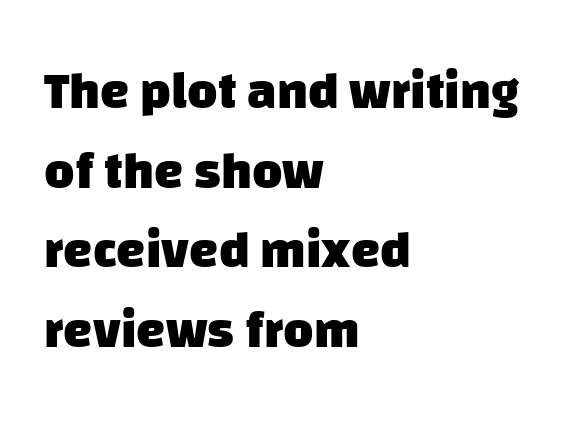
Q: Is the text bold? A: Yes.
Q: Is the typeface a serif or a sans-serif typeface? A: Sans-serif.
Q: Is the text underlined? A: No.
Q: How is the paragraph aligned? A: Left-aligned.
Q: Is the spacing between letters normal or unusually wide? A: Normal.
Q: Is the spacing between lines tight, normal or loose? A: Normal.
Q: Width (condensed, normal, or wide)? A: Normal.
Q: Stroke contrast? A: Low.
Q: x-height? A: Large.
Q: Monospaced? A: No.
